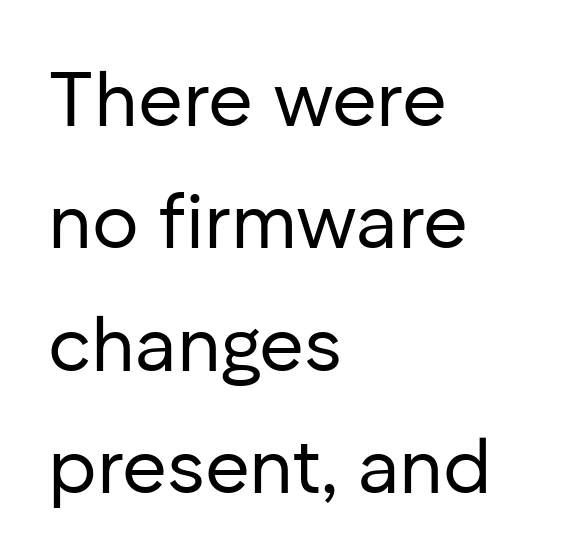
Q: Is the text bold? A: No.
Q: Is the text italic (slanted)? A: No, it is upright.
Q: Is the typeface a serif or a sans-serif typeface? A: Sans-serif.
Q: Is the text underlined? A: No.
Q: How is the paragraph aligned? A: Left-aligned.
Q: Is the spacing between letters normal or unusually wide? A: Normal.
Q: Is the spacing between lines tight, normal or loose? A: Normal.
Q: Width (condensed, normal, or wide)? A: Normal.
Q: Stroke contrast? A: Low.
Q: x-height? A: Medium.
Q: Monospaced? A: No.
